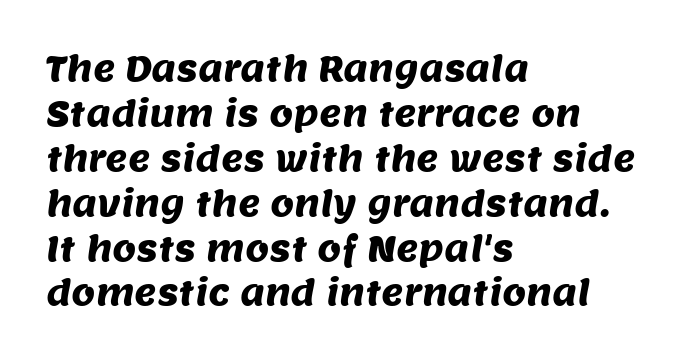
The image shows 34 px sans-serif type; set left-aligned, normal line spacing (1.32x), normal letter spacing, not underlined; medium stroke contrast and a large x-height.
